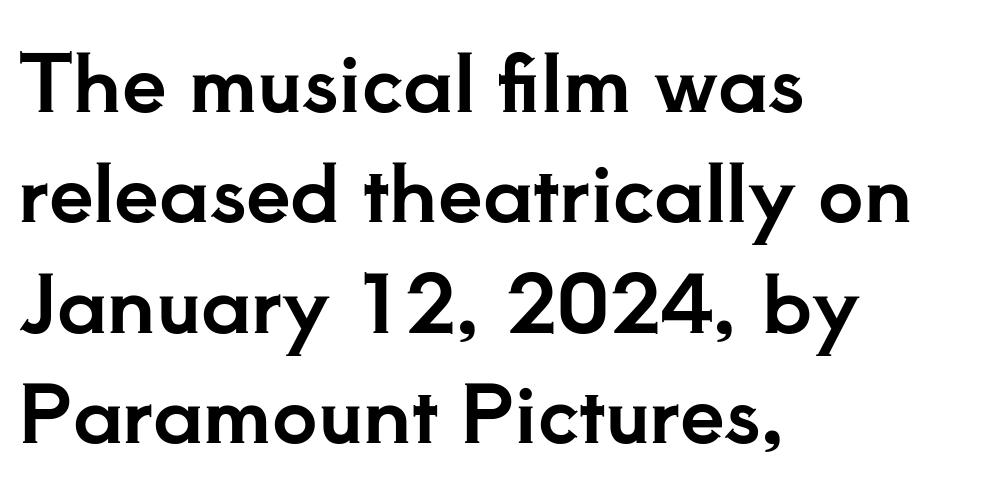
The image shows 80 px serif type, upright; set left-aligned, normal line spacing (1.38x), normal letter spacing, not underlined; low stroke contrast and a small x-height.
